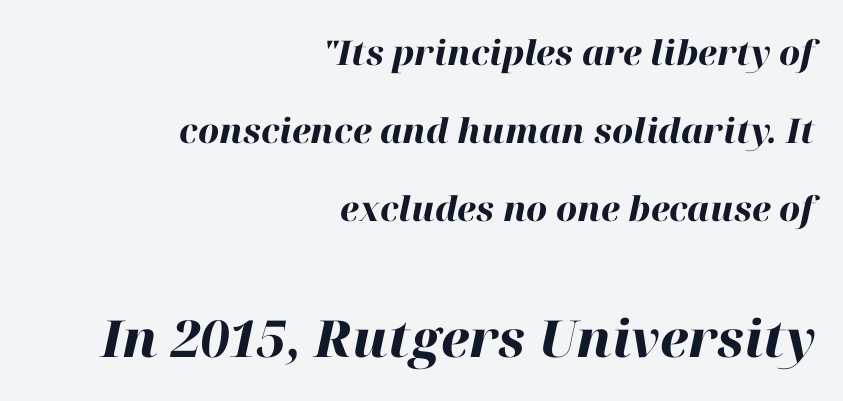
{"italic": "yes", "lean": "right", "slant_degrees": 12, "bold": "yes", "weight": "heavy", "width": "normal", "stroke_contrast": "high", "x_height": "medium", "monospaced": "no", "underline": "no", "align": "right", "line_spacing": "loose", "line_spacing_ratio": 2.29, "letter_spacing": "normal", "letter_spacing_em": 0.0, "larger_block": "second", "size_ratio": 1.5, "glyph_px": 51}
